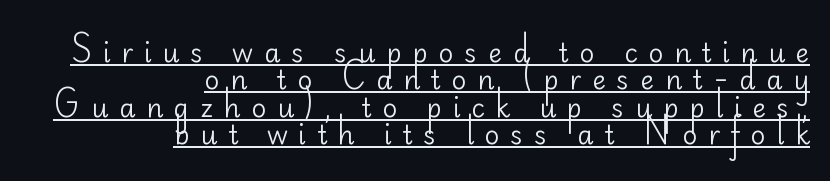
{"italic": "no", "bold": "no", "underline": "yes", "align": "right", "line_spacing": "tight", "line_spacing_ratio": 1.05, "letter_spacing": "wide", "letter_spacing_em": 0.41, "glyph_px": 26}
